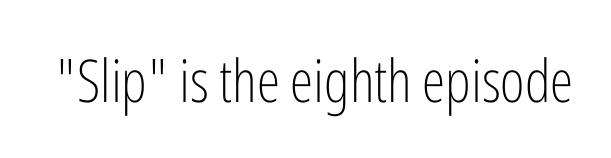
Q: Is the text bold? A: No.
Q: Is the text italic (slanted)? A: No, it is upright.
Q: Is the typeface a serif or a sans-serif typeface? A: Sans-serif.
Q: Is the text underlined? A: No.
Q: Is the spacing between letters normal or unusually wide? A: Normal.
Q: Width (condensed, normal, or wide)? A: Condensed.
Q: Stroke contrast? A: Low.
Q: x-height? A: Medium.
Q: Monospaced? A: No.
